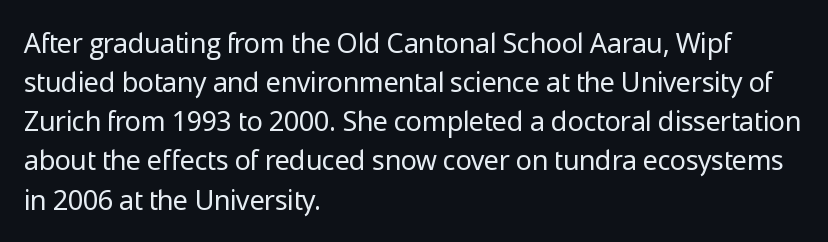
The image shows 27 px text type, upright; set left-aligned, normal line spacing (1.45x), normal letter spacing, not underlined.
